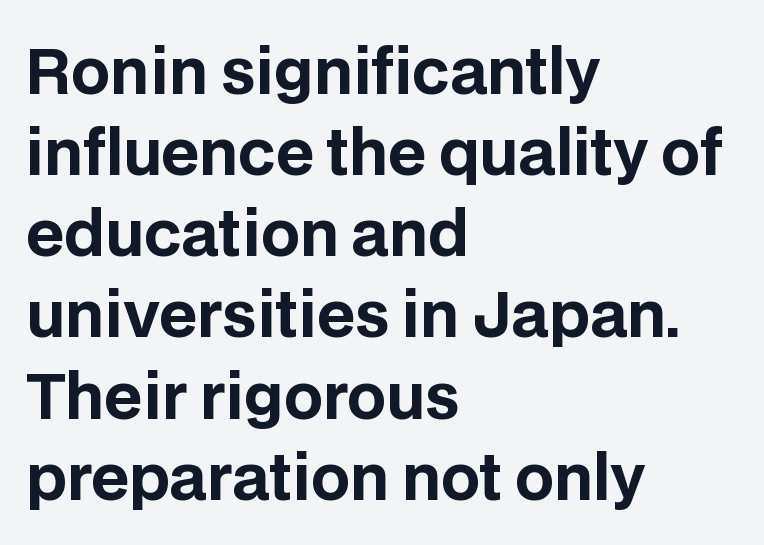
The image shows 61 px bold sans-serif type, upright; set left-aligned, normal line spacing (1.33x), normal letter spacing, not underlined; low stroke contrast and a large x-height.
